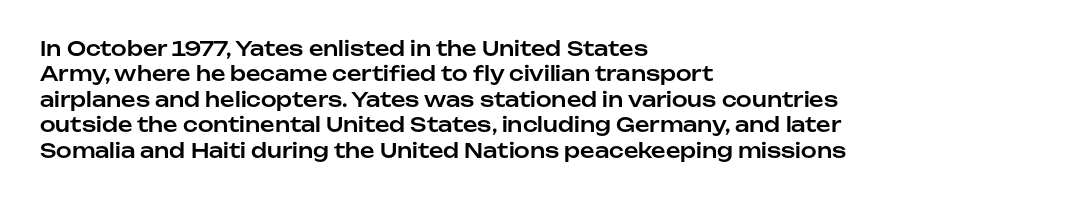
The image shows 20 px text type, upright; set left-aligned, normal line spacing (1.27x), normal letter spacing, not underlined.
